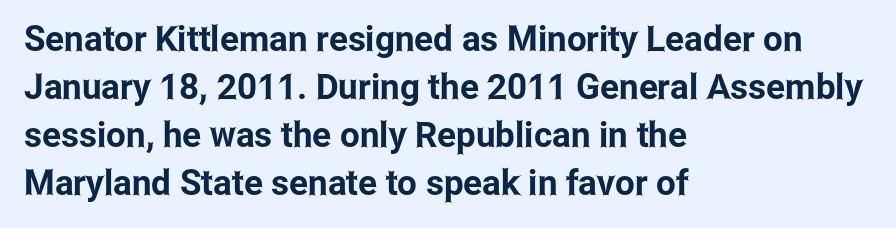
{"serif": "no", "italic": "no", "width": "condensed", "stroke_contrast": "low", "x_height": "medium", "monospaced": "no", "underline": "no", "align": "left", "line_spacing": "normal", "line_spacing_ratio": 1.37, "letter_spacing": "normal", "letter_spacing_em": 0.0, "glyph_px": 35}
